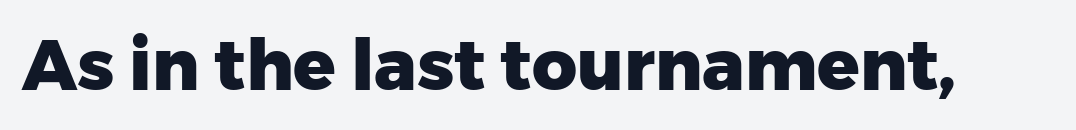
The image shows 70 px heavy sans-serif type, upright; set normal letter spacing, not underlined; low stroke contrast and a medium x-height.
